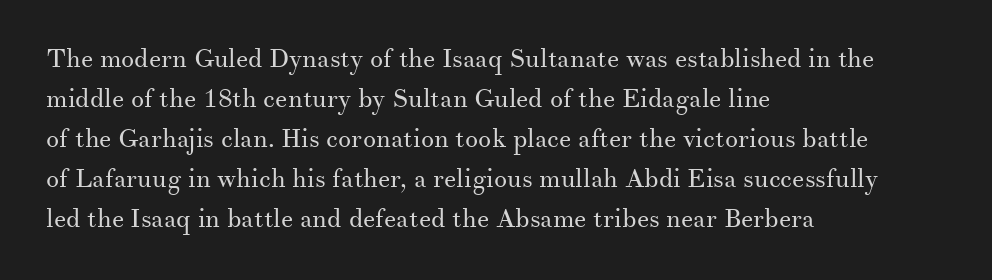
Descender tails drop into unmarked territory. Stroke mass is kept to a normal reading level or below. Default kerning and tracking; the words read as compact shapes. Teacher's note: observe the even left margin — that is flush-left alignment.
